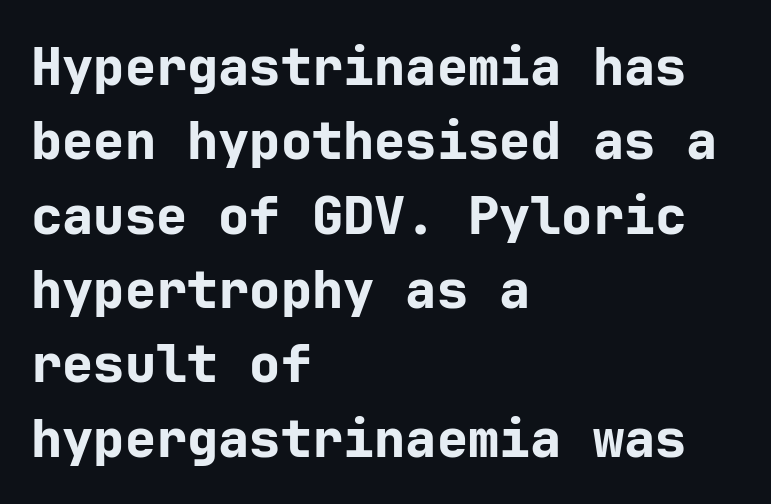
The image shows 52 px bold sans-serif type, upright; set left-aligned, normal line spacing (1.43x), normal letter spacing, not underlined; low stroke contrast and a medium x-height.
